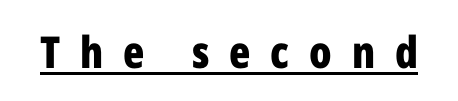
{"serif": "no", "italic": "no", "bold": "yes", "weight": "bold", "width": "condensed", "stroke_contrast": "low", "x_height": "medium", "monospaced": "no", "underline": "yes", "letter_spacing": "wide", "letter_spacing_em": 0.45, "glyph_px": 44}
